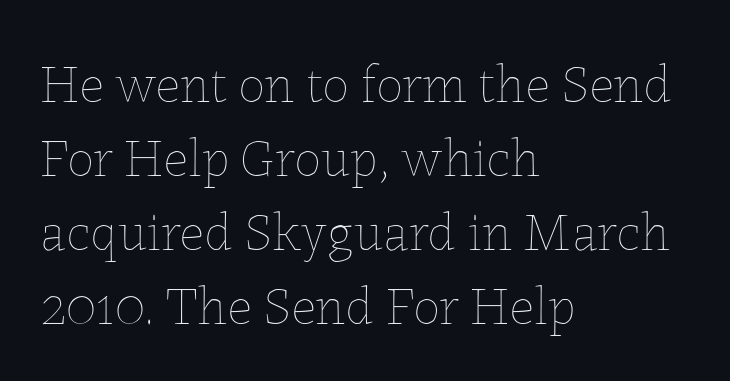
The image shows 54 px thin type, upright; set left-aligned, normal line spacing (1.37x), normal letter spacing, not underlined; low stroke contrast and a medium x-height.
